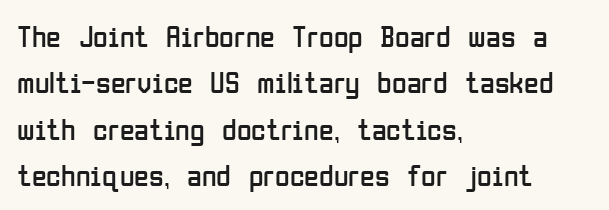
{"serif": "no", "italic": "no", "bold": "no", "weight": "regular", "width": "condensed", "stroke_contrast": "low", "x_height": "medium", "monospaced": "no", "underline": "no", "align": "left", "line_spacing": "normal", "line_spacing_ratio": 1.55, "letter_spacing": "normal", "letter_spacing_em": 0.0, "glyph_px": 30}
